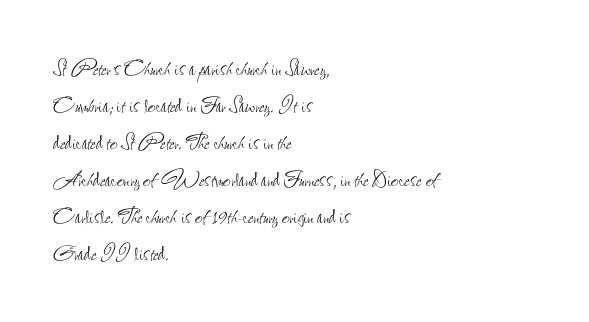
Q: Is the text bold? A: No.
Q: Is the text italic (slanted)? A: Yes.
Q: Is the text underlined? A: No.
Q: How is the paragraph aligned? A: Left-aligned.
Q: Is the spacing between letters normal or unusually wide? A: Normal.
Q: Is the spacing between lines tight, normal or loose? A: Normal.
